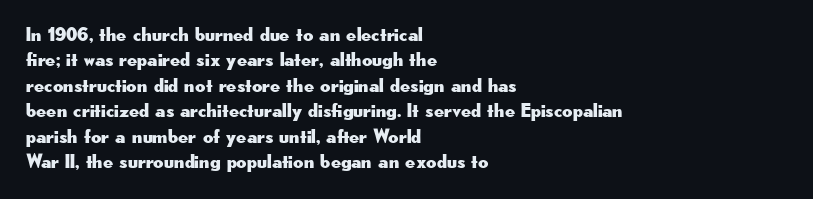
The image shows 20 px text type, upright; set left-aligned, normal line spacing (1.27x), normal letter spacing, not underlined.
